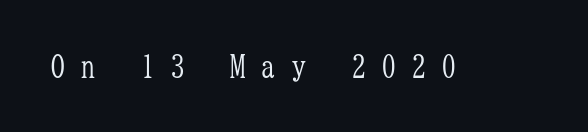
Q: Is the text bold? A: No.
Q: Is the text italic (slanted)? A: No, it is upright.
Q: Is the typeface a serif or a sans-serif typeface? A: Serif.
Q: Is the text underlined? A: No.
Q: Is the spacing between letters normal or unusually wide? A: Unusually wide.
Q: Width (condensed, normal, or wide)? A: Condensed.
Q: Stroke contrast? A: Low.
Q: x-height? A: Medium.
Q: Monospaced? A: Yes.
